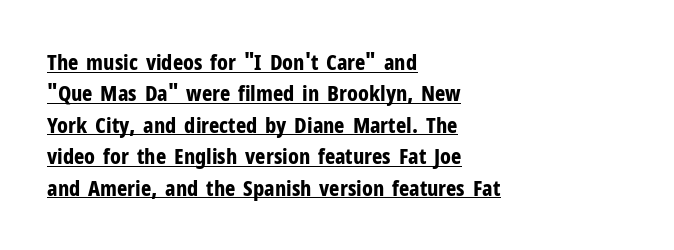
{"italic": "no", "bold": "yes", "underline": "yes", "align": "left", "line_spacing": "normal", "line_spacing_ratio": 1.43, "letter_spacing": "normal", "letter_spacing_em": 0.0, "glyph_px": 22}
